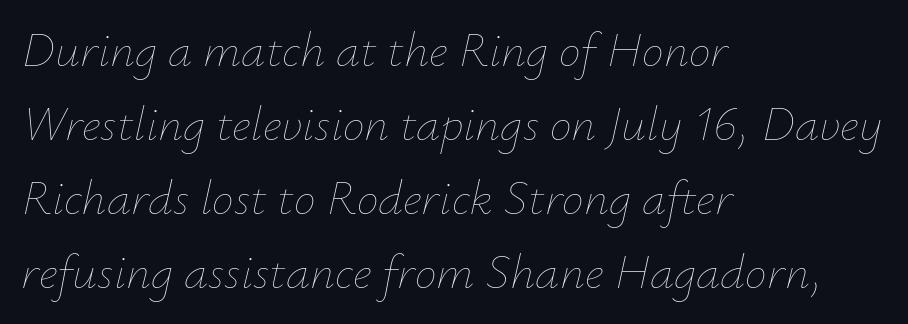
The image shows 49 px thin type, italic (leaning right); set left-aligned, normal line spacing (1.51x), normal letter spacing, not underlined; low stroke contrast and a small x-height.
